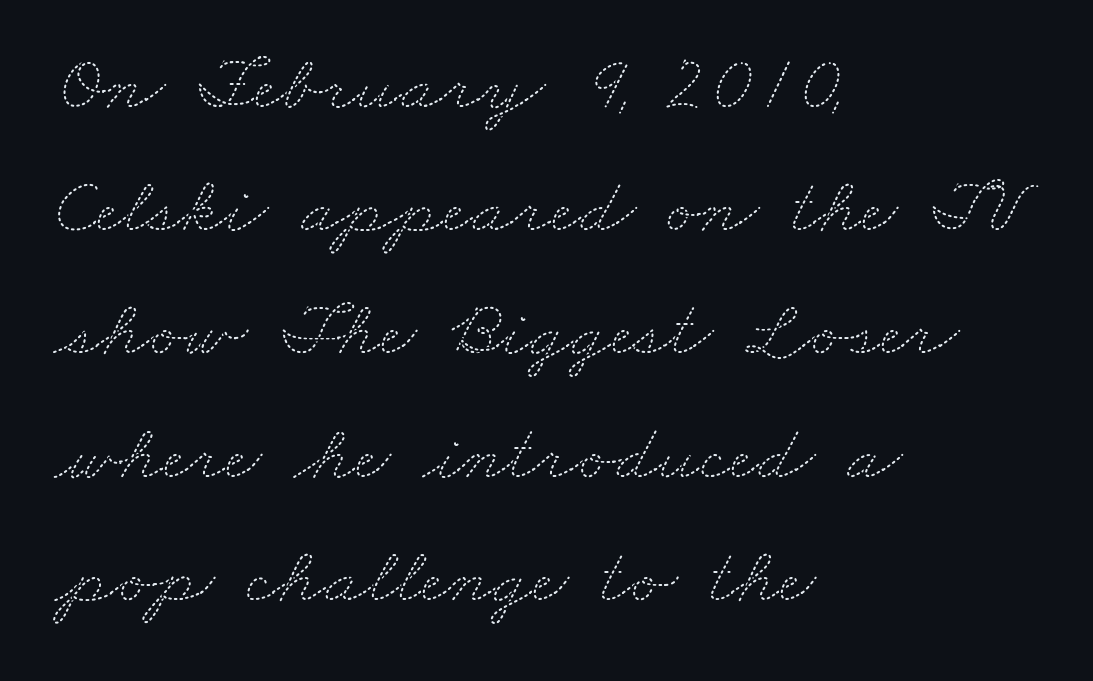
The image shows 80 px thin, wide type; set left-aligned, normal line spacing (1.54x), normal letter spacing, not underlined; medium stroke contrast and a small x-height.
